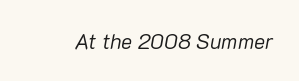
The image shows 21 px text type, italic (leaning right); set normal letter spacing, not underlined.
